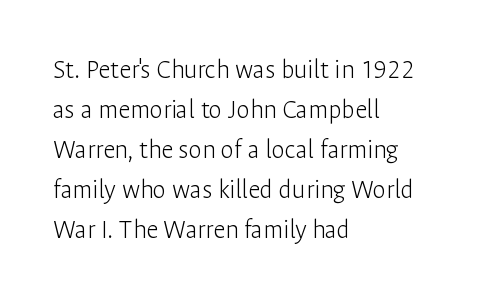
{"italic": "no", "bold": "no", "underline": "no", "align": "left", "line_spacing": "normal", "line_spacing_ratio": 1.48, "letter_spacing": "normal", "letter_spacing_em": 0.0, "glyph_px": 27}
